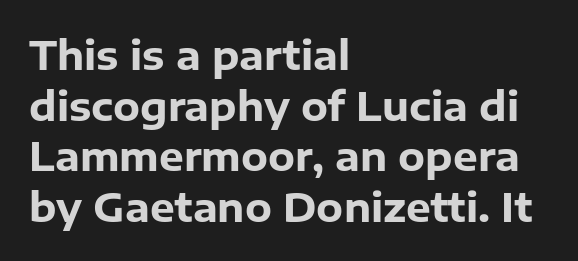
The image shows 39 px heavy sans-serif type, upright; set left-aligned, normal line spacing (1.3x), normal letter spacing, not underlined; low stroke contrast and a medium x-height.
